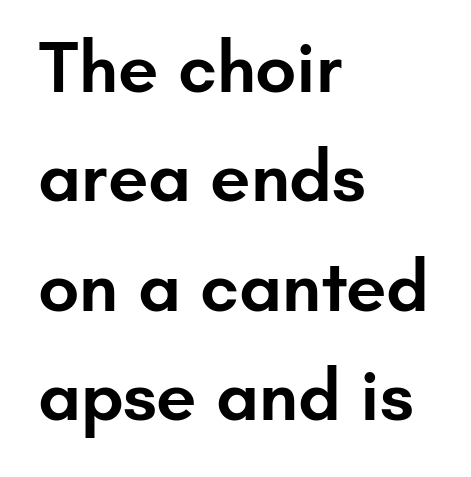
The letters stand upright; this is a roman face. The tracking reads as untouched default to a designer's eye. The rendering uses a moderate line-height, typical for paragraphs. One-word summary of the alignment: left. The letters carry no serifs — their stems end cleanly without finishing strokes. Is this a fixed-width face? No — the glyphs have proportional, varying widths.
